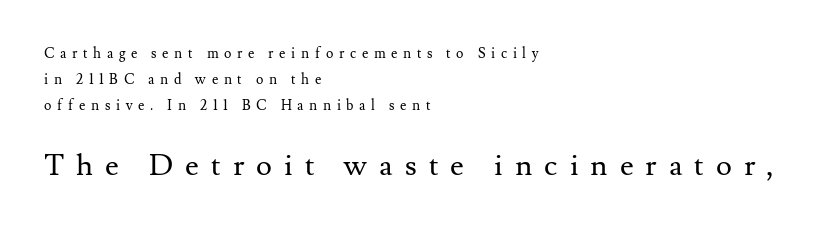
The image shows 30 px regular-weight serif type, upright; set left-aligned, line spacing 1.85x, unusually wide letter spacing (+0.4 em), not underlined; the second (bottom) block is 2.14x larger; medium stroke contrast and a small x-height.
